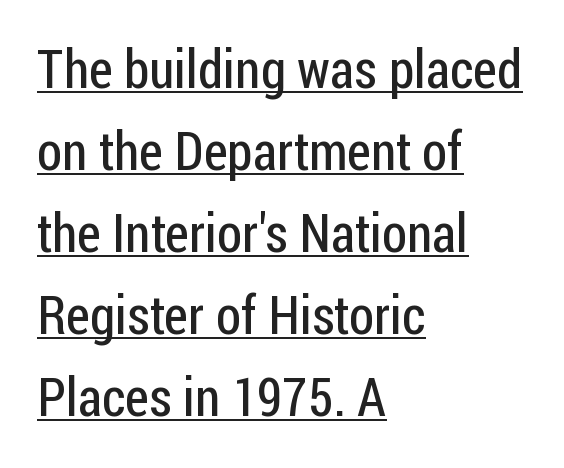
The image shows 54 px regular-weight, condensed sans-serif type, upright; set left-aligned, normal line spacing (1.52x), normal letter spacing, underlined; low stroke contrast and a medium x-height.
